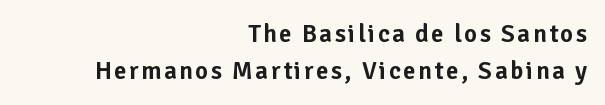
{"italic": "no", "underline": "no", "align": "right", "line_spacing": "normal", "line_spacing_ratio": 1.47, "glyph_px": 25}
